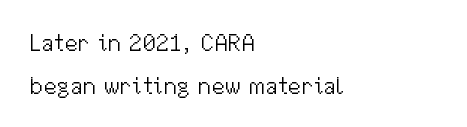
The image shows 24 px text type, upright; set left-aligned, line spacing 1.79x, normal letter spacing, not underlined.
